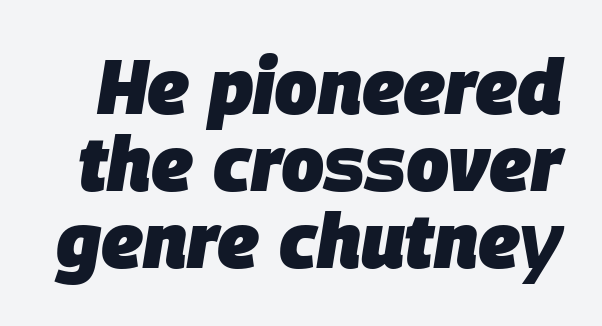
The image shows 76 px heavy type, italic (leaning right); set tight line spacing (1.01x), normal letter spacing, not underlined; low stroke contrast and a large x-height.
